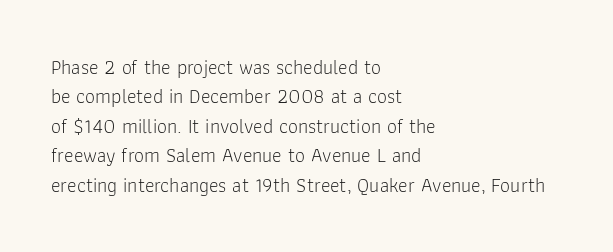
Q: Is the text bold? A: No.
Q: Is the text italic (slanted)? A: No, it is upright.
Q: Is the text underlined? A: No.
Q: How is the paragraph aligned? A: Left-aligned.
Q: Is the spacing between letters normal or unusually wide? A: Normal.
Q: Is the spacing between lines tight, normal or loose? A: Normal.
